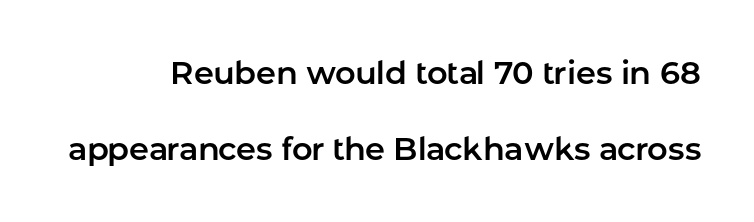
Notice how the stems are strictly vertical — no italics here. Glyph-to-glyph distance matches everyday printed text. A typesetter would call this proportional, since set widths differ per character. Anything drawn beneath the words? Only blank space. This sample uses a sans-serif face.
